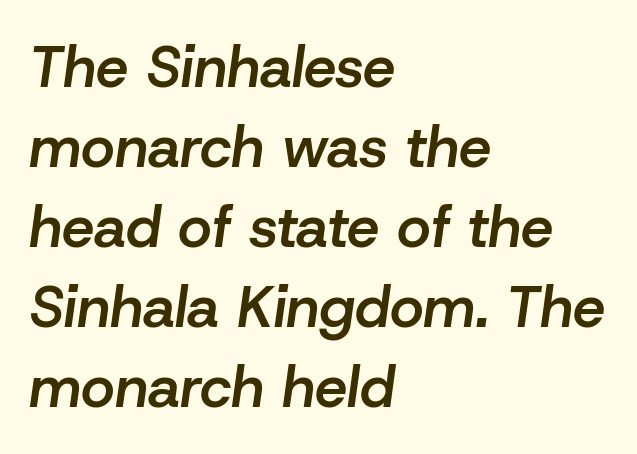
The image shows 58 px semibold type, italic (leaning right); set left-aligned, normal line spacing (1.38x), normal letter spacing, not underlined; low stroke contrast and a medium x-height.
